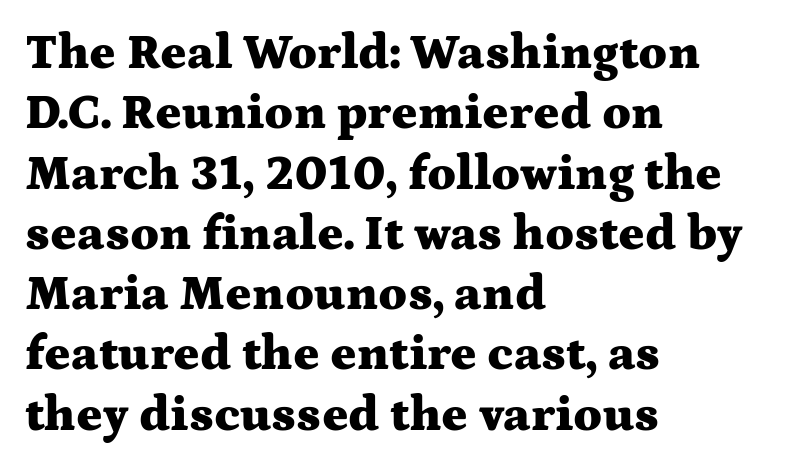
The image shows 49 px heavy, wide serif type, upright; set left-aligned, line spacing 1.23x, normal letter spacing, not underlined; medium stroke contrast and a medium x-height.
